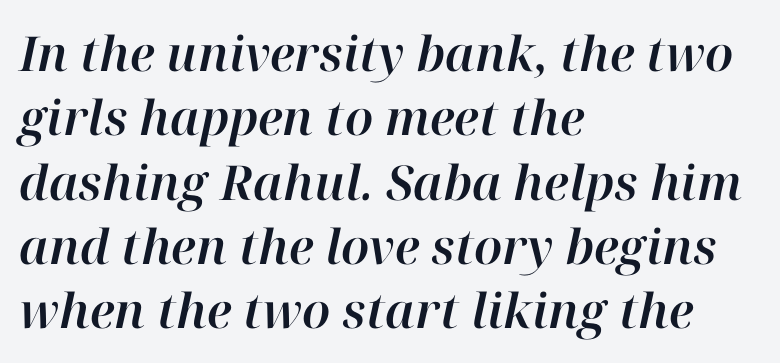
If you measured baseline to baseline, you'd find a middling distance. This is oblique type, the kind used for emphasis or titles. The letters advance in unequal steps, a hallmark of proportional type. The face used here is rendered with its standard letterfit. The space beneath each line is pristine and unruled. Visually the block forms a straight wall on the left and a jagged coastline on the right.
